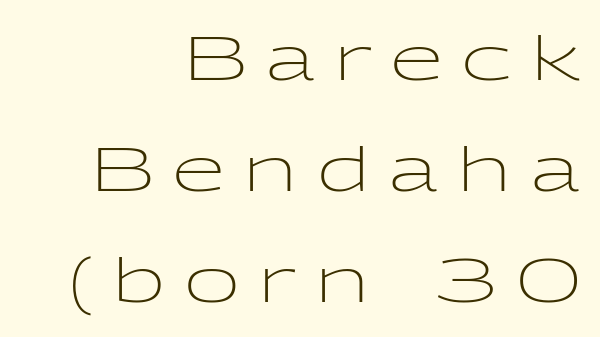
{"serif": "no", "italic": "no", "bold": "no", "weight": "light", "width": "wide", "stroke_contrast": "low", "x_height": "medium", "monospaced": "no", "underline": "no", "align": "right", "line_spacing_ratio": 1.82, "letter_spacing": "wide", "letter_spacing_em": 0.31, "glyph_px": 61}
